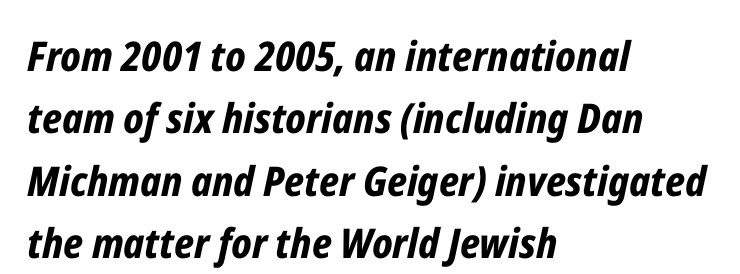
The image shows 41 px bold, condensed type, italic (leaning right); set left-aligned, normal line spacing (1.52x), normal letter spacing, not underlined; low stroke contrast and a medium x-height.
